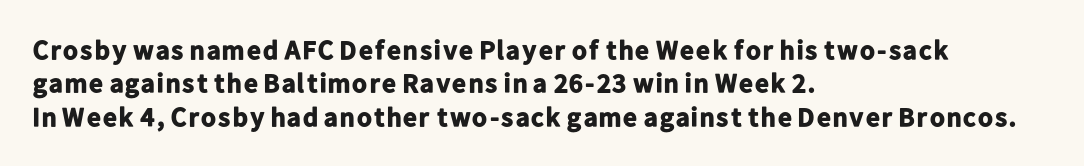
The image shows 27 px bold type, upright; set left-aligned, line spacing 1.24x, normal letter spacing, not underlined.
